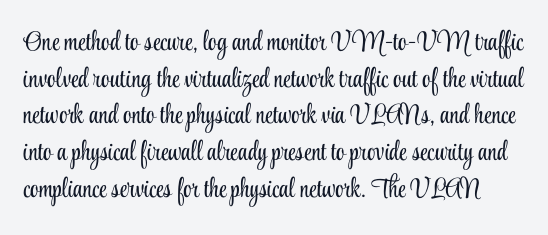
Q: Is the text bold? A: No.
Q: Is the text italic (slanted)? A: Yes.
Q: Is the text underlined? A: No.
Q: Is the spacing between letters normal or unusually wide? A: Normal.
Q: Is the spacing between lines tight, normal or loose? A: Normal.
